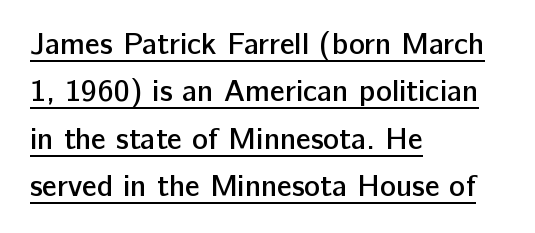
Q: Is the text bold? A: Semi-bold.
Q: Is the text italic (slanted)? A: No, it is upright.
Q: Is the typeface a serif or a sans-serif typeface? A: Sans-serif.
Q: Is the text underlined? A: Yes.
Q: How is the paragraph aligned? A: Left-aligned.
Q: Is the spacing between letters normal or unusually wide? A: Normal.
Q: Is the spacing between lines tight, normal or loose? A: Normal.
Q: Width (condensed, normal, or wide)? A: Normal.
Q: Stroke contrast? A: Low.
Q: x-height? A: Medium.
Q: Monospaced? A: No.
